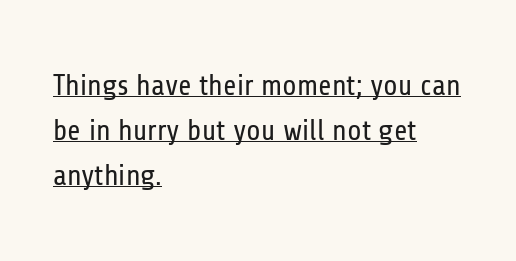
Style check: upright. The passage shown is underscored from start to finish. Stem width sits at or under what a default text font uses. The horizontal fit of the characters is conventional and even. A sans-serif font was chosen for this passage.
